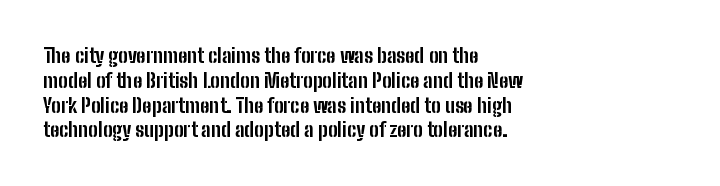
The image shows 20 px bold type, upright; set left-aligned, line spacing 1.24x, normal letter spacing, not underlined.
